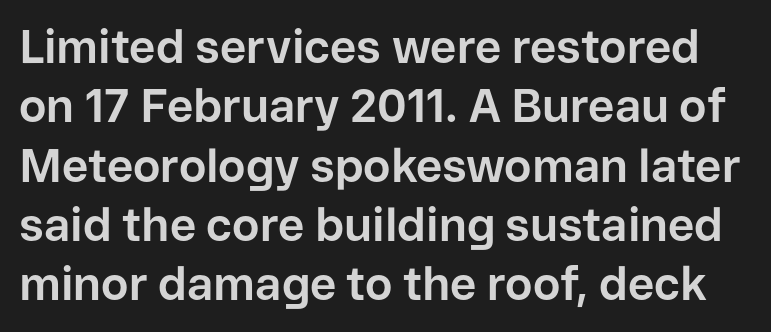
Q: Is the text bold? A: Yes.
Q: Is the text italic (slanted)? A: No, it is upright.
Q: Is the typeface a serif or a sans-serif typeface? A: Sans-serif.
Q: Is the text underlined? A: No.
Q: Is the spacing between letters normal or unusually wide? A: Normal.
Q: Is the spacing between lines tight, normal or loose? A: Normal.
Q: Width (condensed, normal, or wide)? A: Normal.
Q: Stroke contrast? A: Low.
Q: x-height? A: Medium.
Q: Monospaced? A: No.
